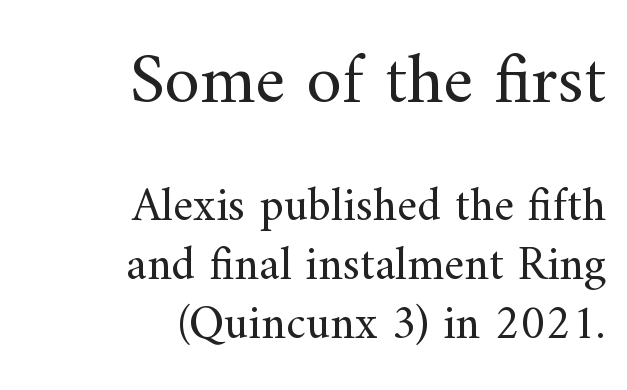
No word sits above an underline. Every character sits straight up, as roman type does. On a weight scale, this lands at 450 or below. Line endings align vertically; line beginnings do not. Characters follow at the spacing the type designer built in.
